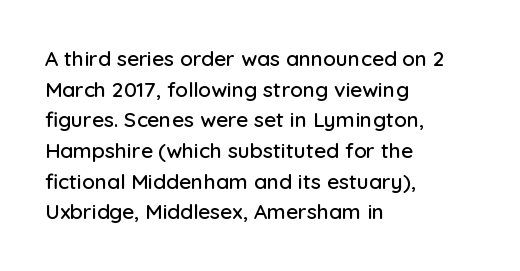
The image shows 21 px text type, upright; set left-aligned, normal line spacing (1.46x), normal letter spacing, not underlined.
